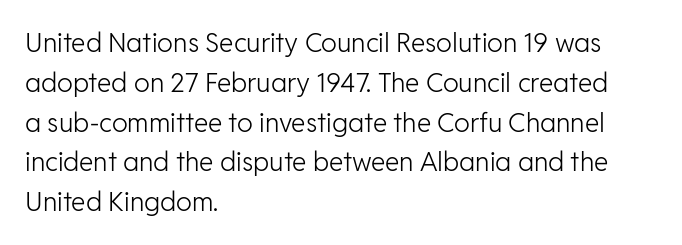
The image shows 26 px text type, upright; set left-aligned, normal line spacing (1.53x), normal letter spacing, not underlined.
